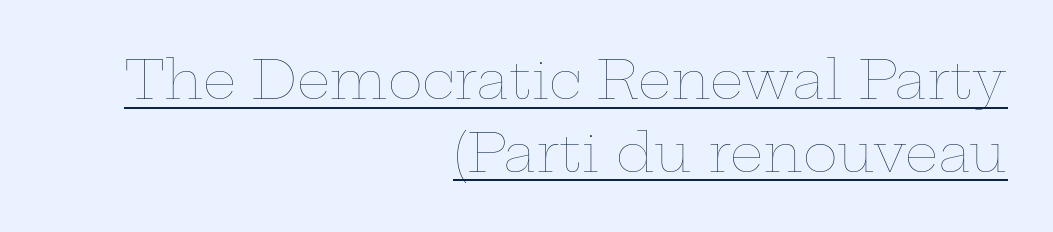
{"italic": "no", "bold": "no", "weight": "thin", "width": "wide", "stroke_contrast": "low", "x_height": "medium", "monospaced": "no", "underline": "yes", "align": "right", "line_spacing": "normal", "line_spacing_ratio": 1.37, "letter_spacing": "normal", "letter_spacing_em": 0.0, "glyph_px": 53}
